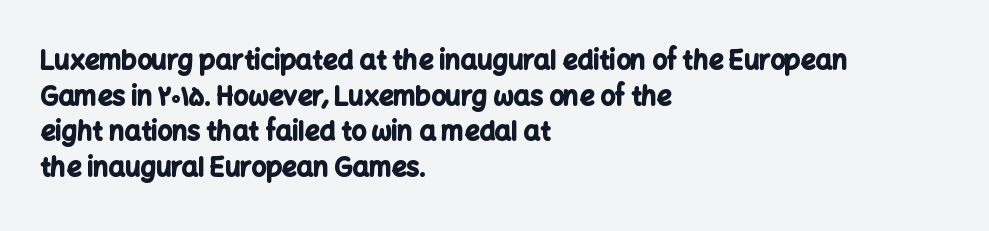
{"italic": "no", "bold": "yes", "underline": "no", "align": "left", "line_spacing": "normal", "line_spacing_ratio": 1.37, "letter_spacing": "normal", "letter_spacing_em": 0.0, "glyph_px": 26}
